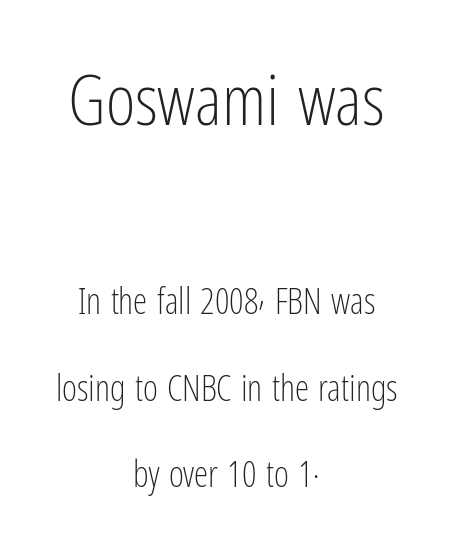
Default kerning and tracking; the words read as compact shapes. The space beneath each line is pristine and unruled. Interline gaps are noticeably wide in this sample. Is this a sans? Yes — the strokes have no serifs. The first block has been scaled up relative to the second.
